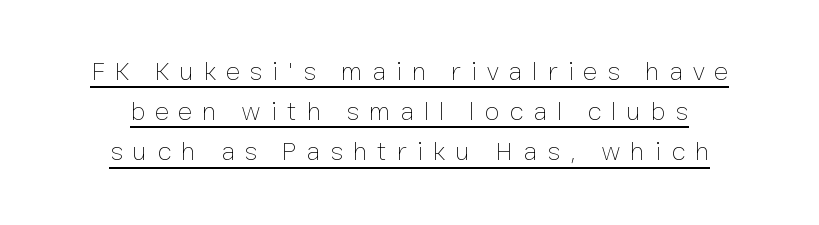
{"italic": "no", "bold": "no", "underline": "yes", "align": "center", "line_spacing": "normal", "line_spacing_ratio": 1.49, "letter_spacing": "wide", "letter_spacing_em": 0.36, "glyph_px": 27}
